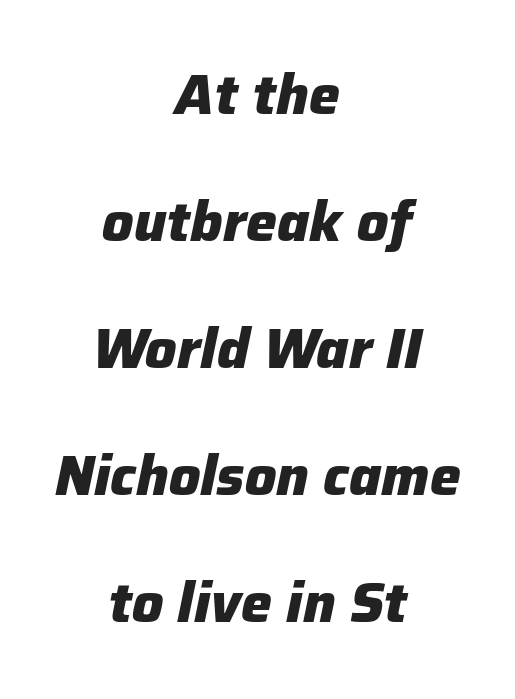
Q: Is the text bold? A: Yes.
Q: Is the text italic (slanted)? A: Yes, it leans right by about 12 degrees.
Q: Is the text underlined? A: No.
Q: How is the paragraph aligned? A: Centered.
Q: Is the spacing between letters normal or unusually wide? A: Normal.
Q: Is the spacing between lines tight, normal or loose? A: Loose.
Q: Width (condensed, normal, or wide)? A: Normal.
Q: Stroke contrast? A: Low.
Q: x-height? A: Medium.
Q: Monospaced? A: No.
